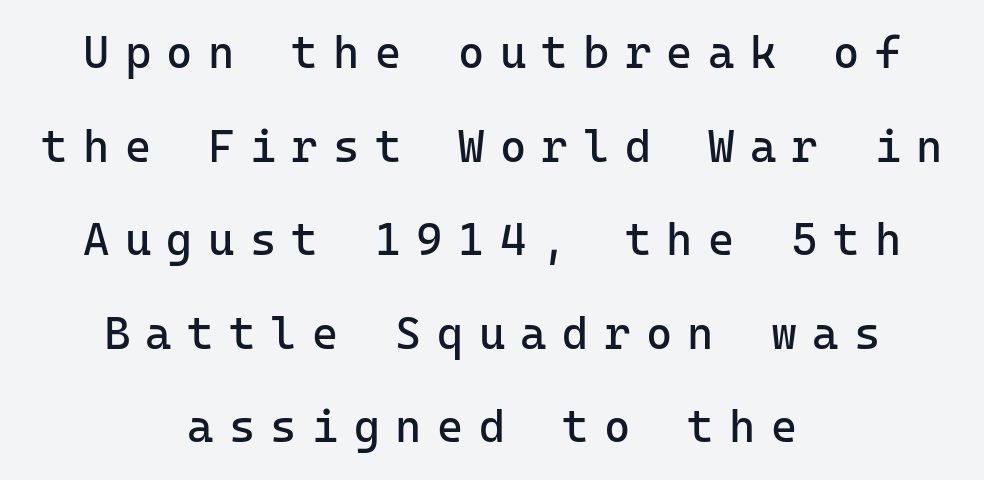
Ordinary non-slanted type is in use. How are the letters spaced? Widely, with obvious added tracking. A centered setting, common on invitations and titles, is used for this passage. Stroke thickness stays within the range of a standard reading face or lighter.
